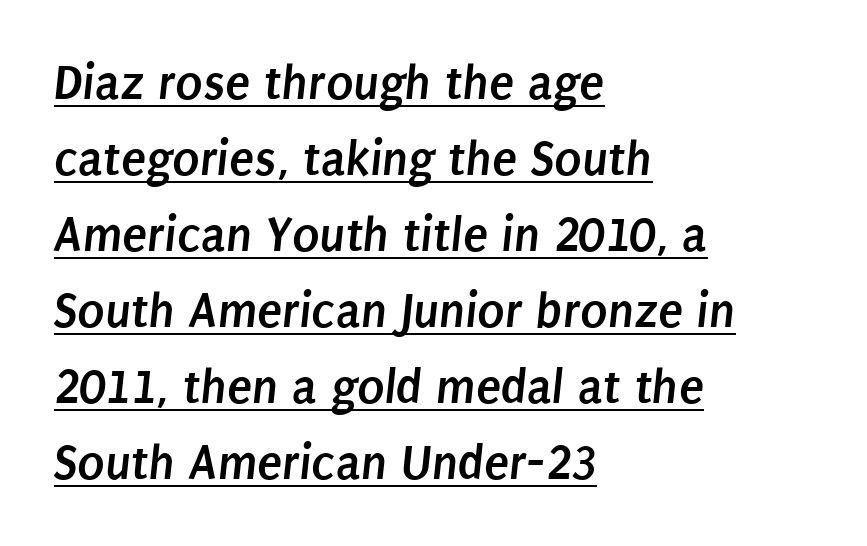
{"serif": "no", "bold": "yes", "weight": "semibold", "width": "condensed", "stroke_contrast": "low", "x_height": "large", "monospaced": "no", "underline": "yes", "align": "left", "line_spacing": "normal", "line_spacing_ratio": 1.49, "letter_spacing": "normal", "letter_spacing_em": 0.0, "glyph_px": 51}
